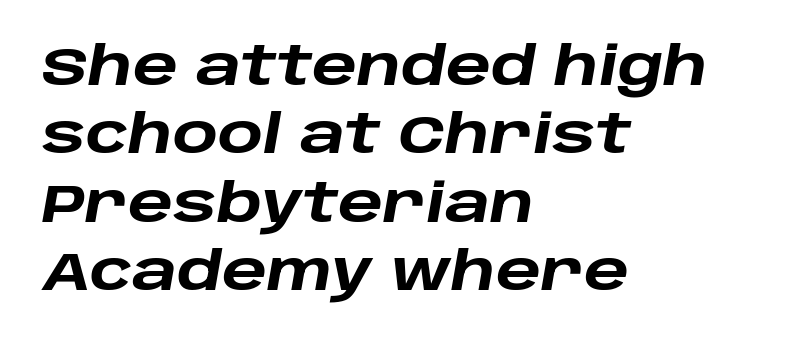
Plain, unruled lines of type. The rendering uses natural spacing where letterforms have individual widths. Glyph-to-glyph distance matches everyday printed text. The passage shown is emphatically bold.
